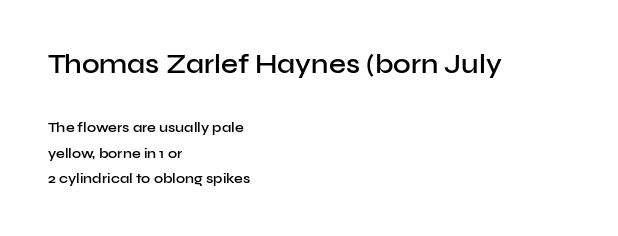
Descenders are the only things crossing below the line. Nothing unusual about the tracking: characters are spaced as the font intends. Emphasis by weight is partial: semibold. Left-aligned paragraph, ragged on the right. The typography opts for an upright posture over an oblique one.
